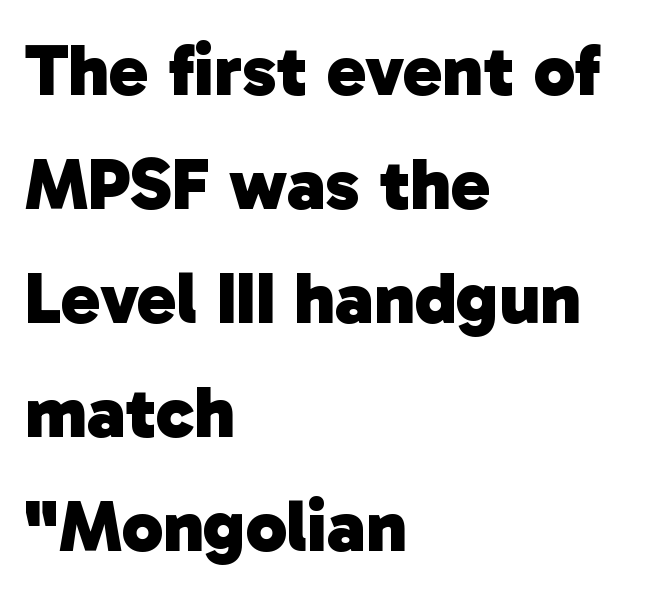
{"serif": "no", "bold": "yes", "weight": "heavy", "width": "normal", "stroke_contrast": "low", "x_height": "medium", "monospaced": "no", "underline": "no", "align": "left", "line_spacing": "normal", "line_spacing_ratio": 1.54, "letter_spacing": "normal", "letter_spacing_em": 0.0, "glyph_px": 74}
